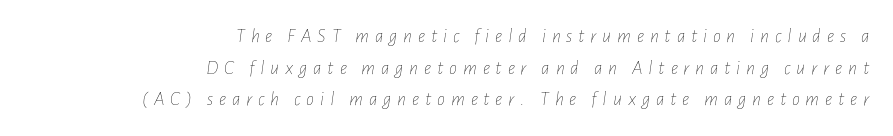
The image shows 20 px text type, italic (leaning right); set right-aligned, normal line spacing (1.58x), unusually wide letter spacing (+0.29 em), not underlined.
